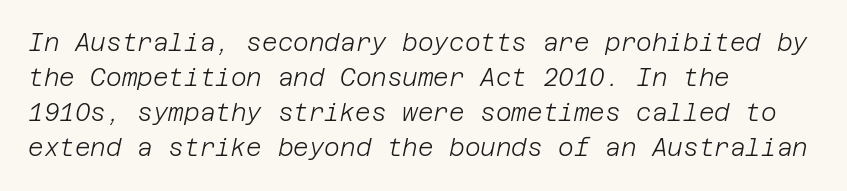
{"italic": "yes", "lean": "right", "slant_degrees": 12, "bold": "no", "underline": "no", "align": "left", "line_spacing": "normal", "line_spacing_ratio": 1.46, "letter_spacing": "normal", "letter_spacing_em": 0.0, "glyph_px": 24}
